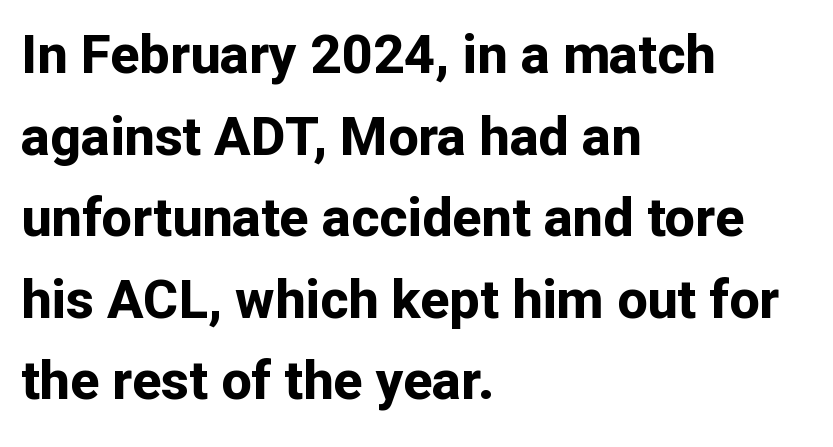
The image shows 54 px bold sans-serif type, upright; set left-aligned, normal line spacing (1.51x), normal letter spacing, not underlined; low stroke contrast and a medium x-height.
